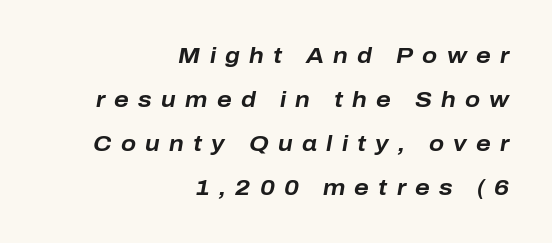
The image shows 22 px bold type, italic (leaning right); set right-aligned, loose line spacing (2.0x), unusually wide letter spacing (+0.42 em), not underlined.
